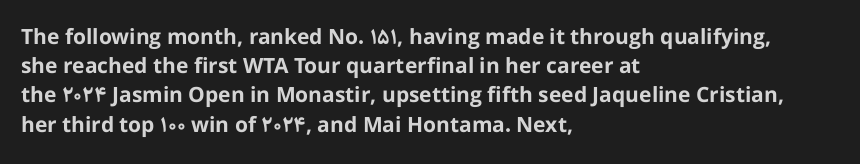
When letters stand straight like this, we call the style roman or upright. Line starts are locked; line ends wander. Quick note: underline off. Words appear dense and cohesive because spacing is normal. A normal amount of white space separates one row of letters from the next.
